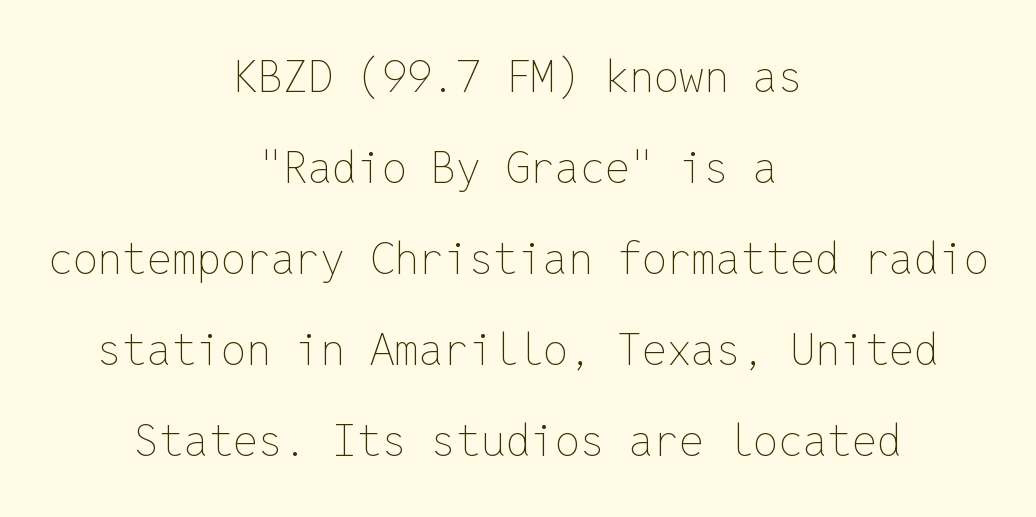
{"italic": "no", "bold": "no", "weight": "thin", "width": "normal", "stroke_contrast": "low", "x_height": "medium", "monospaced": "yes", "underline": "no", "align": "center", "line_spacing": "loose", "line_spacing_ratio": 2.07, "letter_spacing": "normal", "letter_spacing_em": 0.0, "glyph_px": 44}
